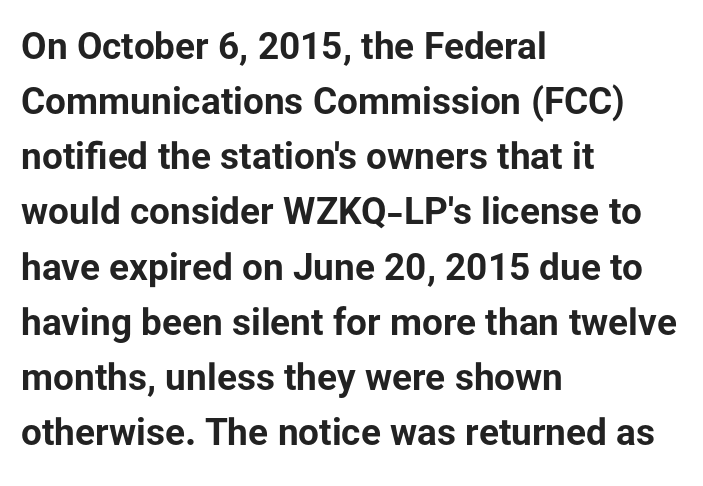
Is this a fixed-width face? No — the glyphs have proportional, varying widths. Plenty of ink on the page — the face is bold. The rendering keeps characters at their native spacing. The passage is arranged the way most books set body copy — flush left. The specimen omits any rule beneath the text block's lines. Notice how the stems are strictly vertical — no italics here.
